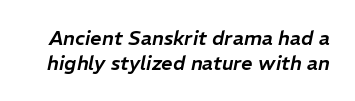
The specimen reads as italic at a glance. Characters follow at the spacing the type designer built in. The space beneath each line is pristine and unruled.
